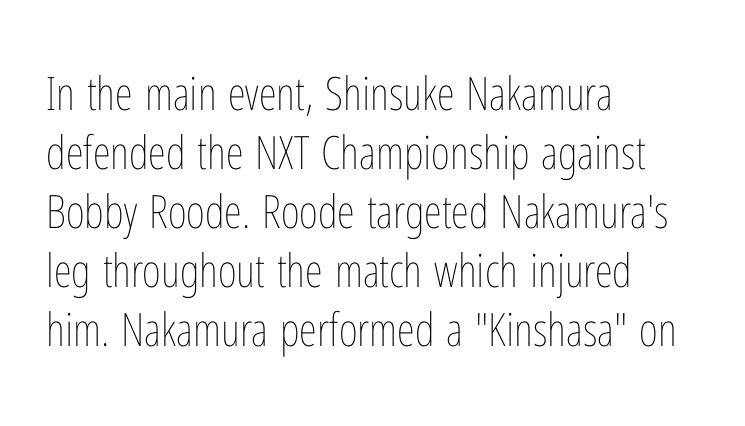
Q: Is the text bold? A: No.
Q: Is the text italic (slanted)? A: No, it is upright.
Q: Is the text underlined? A: No.
Q: How is the paragraph aligned? A: Left-aligned.
Q: Is the spacing between letters normal or unusually wide? A: Normal.
Q: Is the spacing between lines tight, normal or loose? A: Normal.
Q: Width (condensed, normal, or wide)? A: Condensed.
Q: Stroke contrast? A: Low.
Q: x-height? A: Medium.
Q: Monospaced? A: No.
